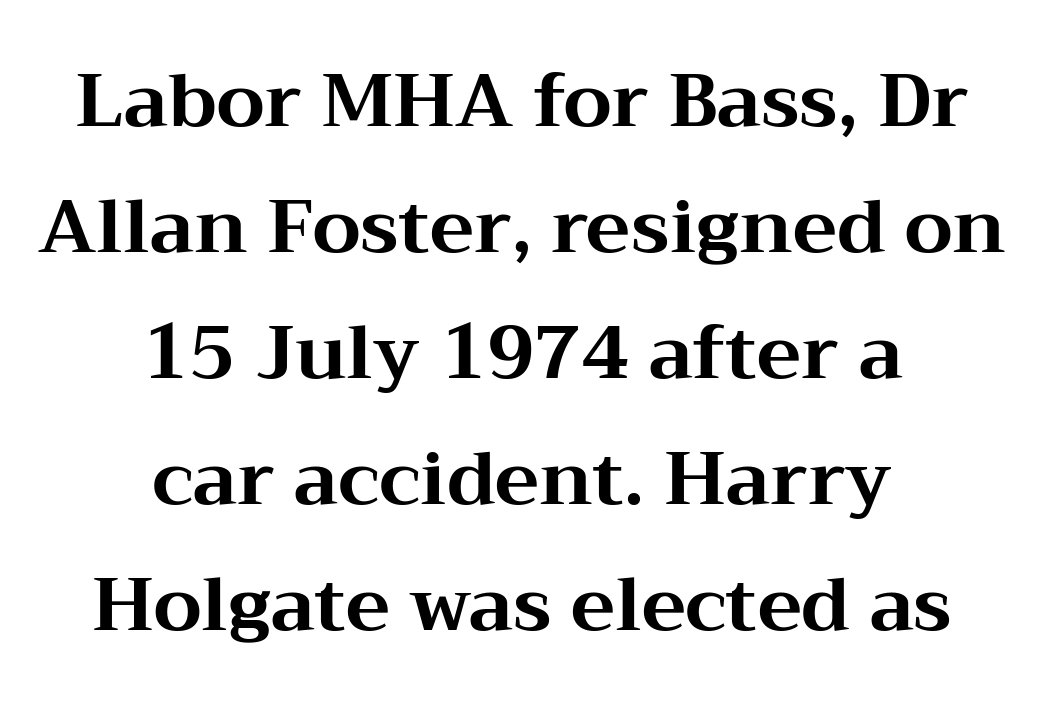
Q: Is the text bold? A: Yes.
Q: Is the text italic (slanted)? A: No, it is upright.
Q: Is the typeface a serif or a sans-serif typeface? A: Serif.
Q: Is the text underlined? A: No.
Q: How is the paragraph aligned? A: Centered.
Q: Is the spacing between letters normal or unusually wide? A: Normal.
Q: Is the spacing between lines tight, normal or loose? A: Normal.
Q: Width (condensed, normal, or wide)? A: Wide.
Q: Stroke contrast? A: Medium.
Q: x-height? A: Medium.
Q: Monospaced? A: No.
